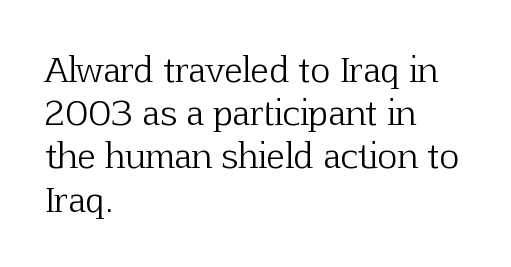
The designer left line spacing at the default. Serif or sans? Serif — the stroke terminals have little feet. Observe the ordinary spacing: letters are neighbours, not strangers. The gap between lines stays unmarked. Every stem runs plumb, perpendicular to the baseline. Reading down the block, your eye returns to a fixed left position each line.
